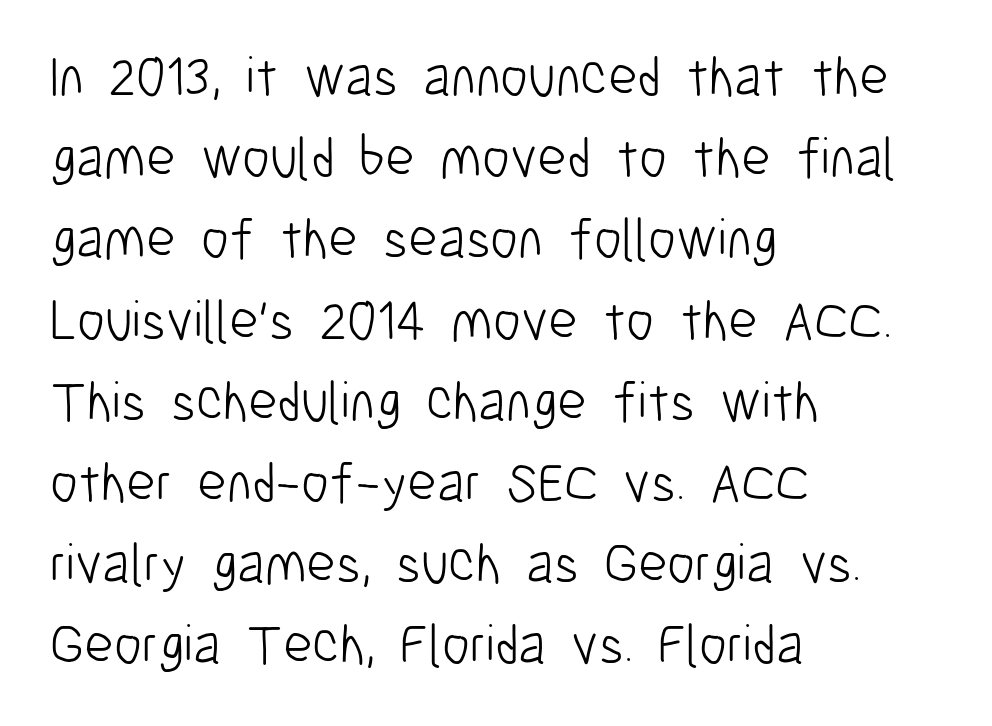
{"serif": "no", "italic": "no", "bold": "no", "weight": "light", "width": "condensed", "stroke_contrast": "low", "x_height": "medium", "monospaced": "no", "underline": "no", "align": "left", "line_spacing": "normal", "line_spacing_ratio": 1.45, "letter_spacing": "normal", "letter_spacing_em": 0.0, "glyph_px": 56}
